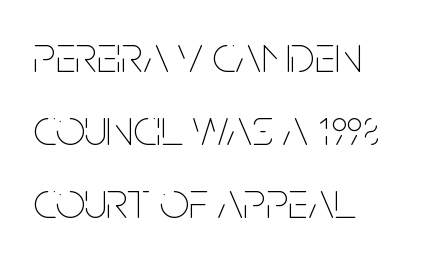
These lines are rendered in a variable-pitch font. The glyphs are unaccompanied by any horizontal stroke below them. Line starts are locked; line ends wander. Quick note: not italic, upright. The letters sit at their default tracking, neither squeezed nor spread.
